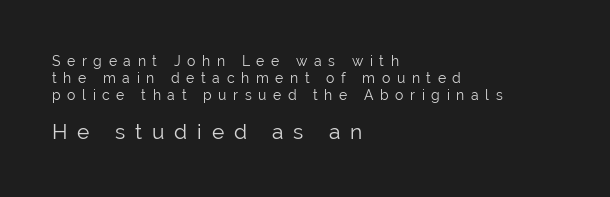
{"italic": "no", "bold": "no", "underline": "no", "align": "left", "line_spacing_ratio": 1.2, "letter_spacing": "wide", "letter_spacing_em": 0.47, "larger_block": "second", "size_ratio": 1.5, "glyph_px": 21}
